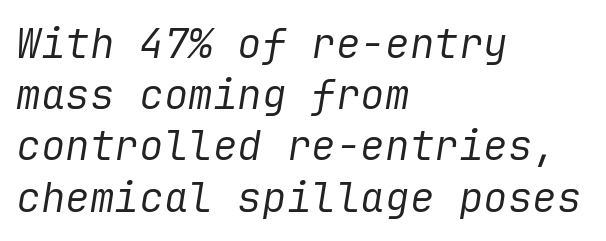
Q: Is the text bold? A: No.
Q: Is the text italic (slanted)? A: Yes, it leans right by about 9 degrees.
Q: Is the text underlined? A: No.
Q: How is the paragraph aligned? A: Left-aligned.
Q: Is the spacing between letters normal or unusually wide? A: Normal.
Q: Is the spacing between lines tight, normal or loose? A: Normal.
Q: Width (condensed, normal, or wide)? A: Normal.
Q: Stroke contrast? A: Low.
Q: x-height? A: Medium.
